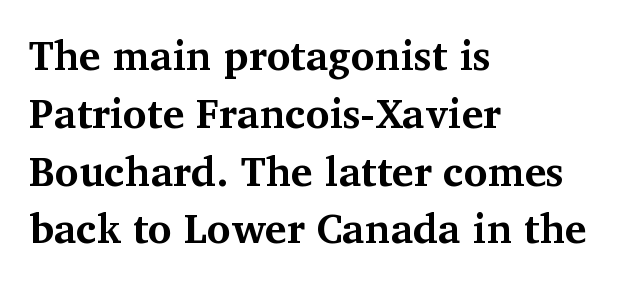
Is this a fixed-width face? No — the glyphs have proportional, varying widths. The sample has been set heavy, in full bold. What's the leading like? Ordinary, nothing unusual. Standard letterfit; no display-style spreading of the glyphs. Lines of text with bare space underneath. Observe the serifs anchoring each vertical stroke in this sample.
